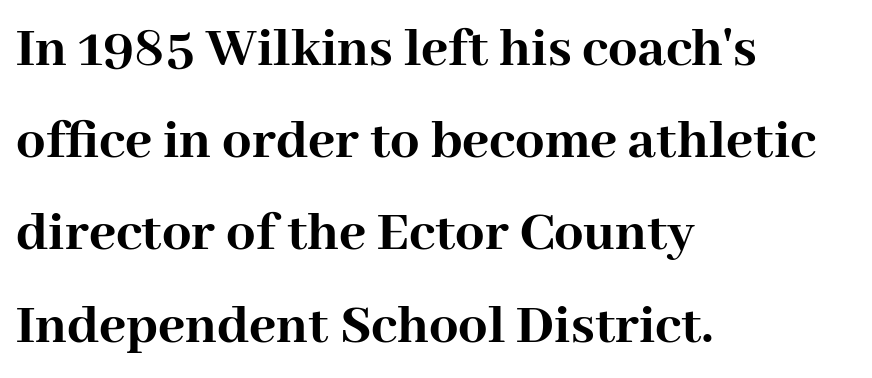
{"serif": "yes", "italic": "no", "bold": "yes", "weight": "semibold", "width": "normal", "stroke_contrast": "high", "x_height": "medium", "monospaced": "no", "underline": "no", "align": "left", "line_spacing": "normal", "line_spacing_ratio": 1.59, "letter_spacing": "normal", "letter_spacing_em": 0.0, "glyph_px": 58}
